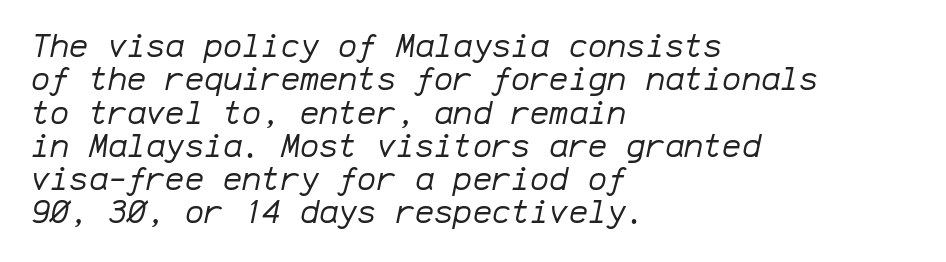
{"italic": "yes", "lean": "right", "slant_degrees": 12, "bold": "no", "weight": "regular", "width": "normal", "stroke_contrast": "low", "x_height": "medium", "monospaced": "yes", "underline": "no", "align": "left", "line_spacing": "tight", "line_spacing_ratio": 1.04, "letter_spacing": "normal", "letter_spacing_em": 0.0, "glyph_px": 32}
